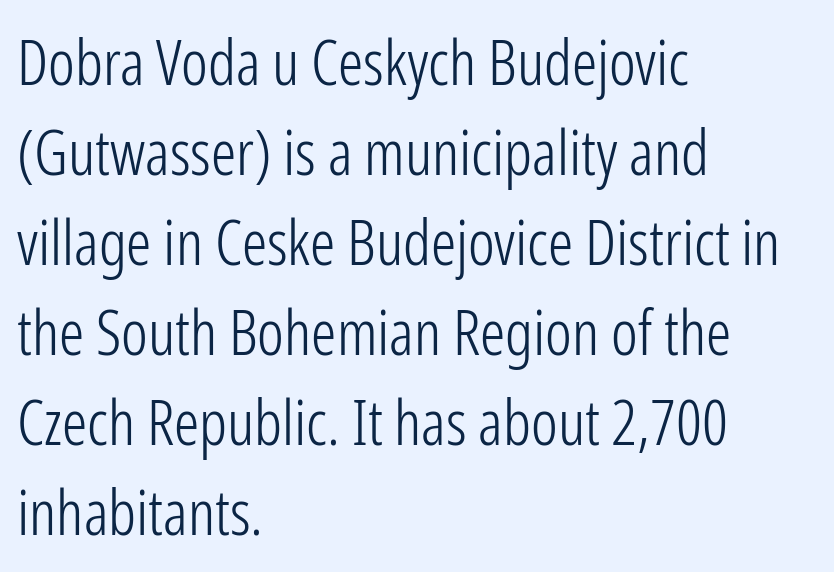
Designer's note — italics off, roman on. Check under the words: just untouched page. Think of a printed novel: that variable character pitch is what you see here. One glance says typical: line gaps are just what's usual.
